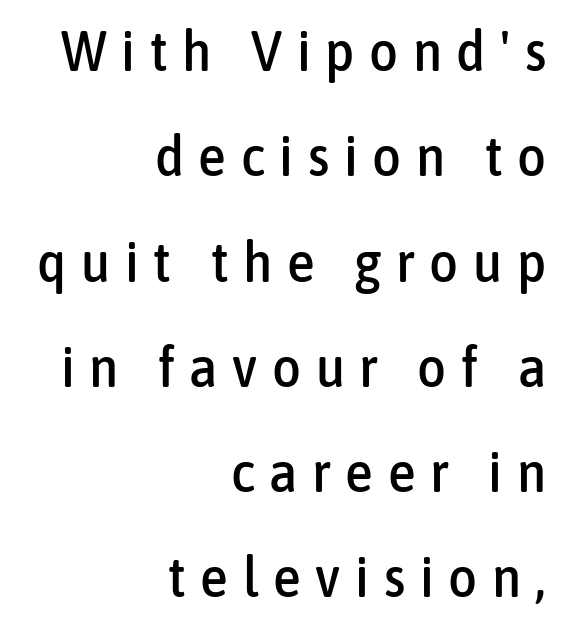
The image shows 56 px condensed sans-serif type, upright; set right-aligned, line spacing 1.88x, unusually wide letter spacing (+0.26 em), not underlined; low stroke contrast and a medium x-height.
